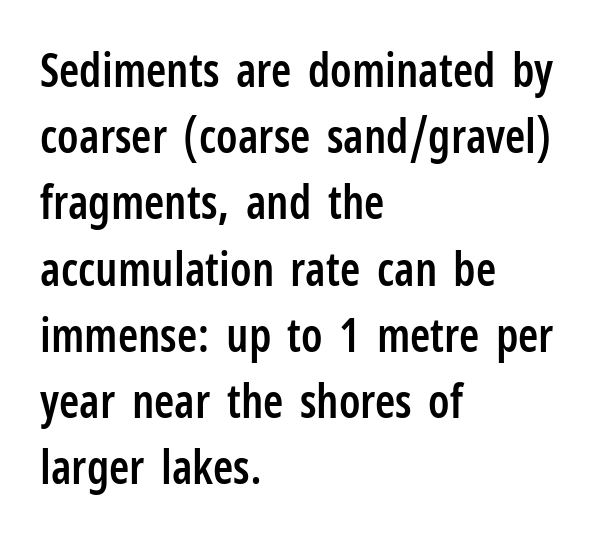
Q: Is the text bold? A: Semi-bold.
Q: Is the text italic (slanted)? A: No, it is upright.
Q: Is the typeface a serif or a sans-serif typeface? A: Sans-serif.
Q: Is the text underlined? A: No.
Q: How is the paragraph aligned? A: Left-aligned.
Q: Is the spacing between letters normal or unusually wide? A: Normal.
Q: Is the spacing between lines tight, normal or loose? A: Normal.
Q: Width (condensed, normal, or wide)? A: Condensed.
Q: Stroke contrast? A: Low.
Q: x-height? A: Medium.
Q: Monospaced? A: No.
